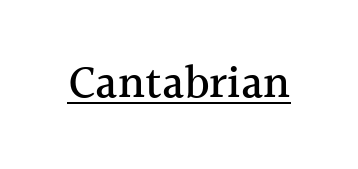
The image shows 47 px serif type, upright; set normal letter spacing, underlined; a medium x-height.
